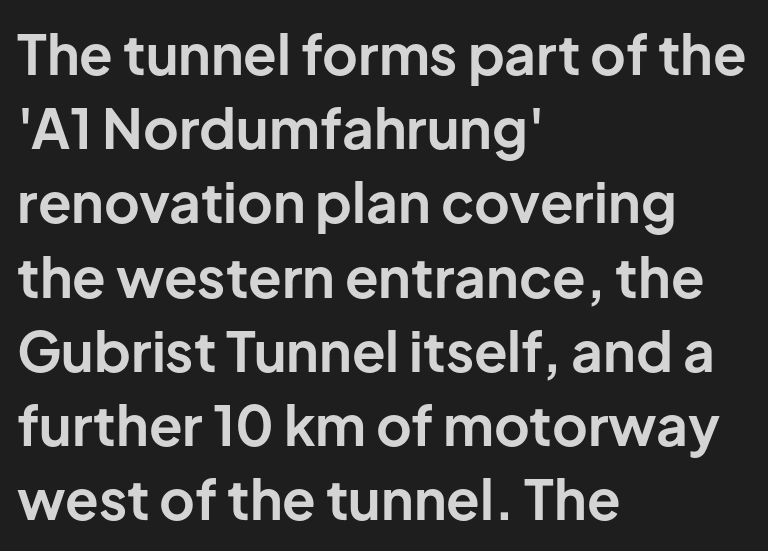
The letters stand straight up with perfectly vertical stems. All the whitespace from short lines collects on the right. Notice how descenders clear the ascenders below comfortably — that's standard leading. The letters sit at their default tracking, neither squeezed nor spread. Quick note: underline off.
